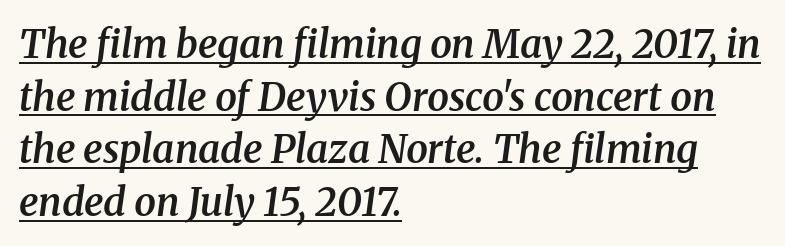
{"serif": "yes", "italic": "yes", "lean": "right", "slant_degrees": 8, "bold": "semi", "weight": "semibold", "width": "normal", "stroke_contrast": "medium", "x_height": "medium", "monospaced": "no", "underline": "yes", "align": "left", "line_spacing": "normal", "line_spacing_ratio": 1.35, "letter_spacing": "normal", "letter_spacing_em": 0.0, "glyph_px": 39}
